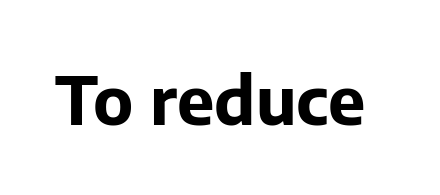
Only glyphs here, with clear space below each row. You'd pick this weight for a headline — it's a proper bold. These lines are rendered in a variable-pitch font. Nothing unusual about the tracking: characters are spaced as the font intends.
